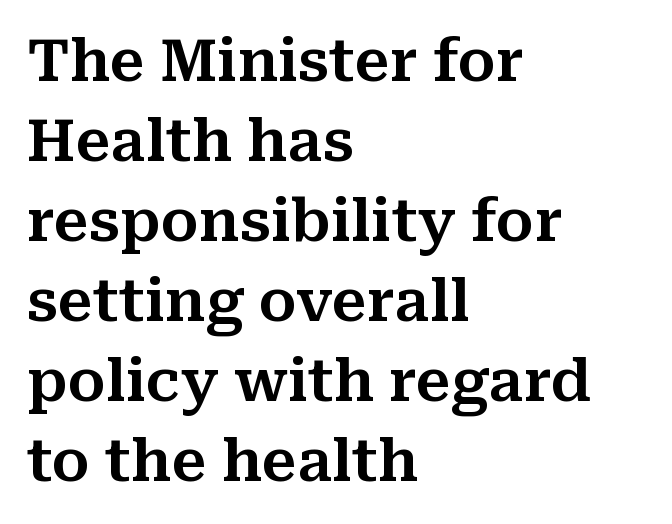
Q: Is the text italic (slanted)? A: No, it is upright.
Q: Is the typeface a serif or a sans-serif typeface? A: Serif.
Q: Is the text underlined? A: No.
Q: How is the paragraph aligned? A: Left-aligned.
Q: Is the spacing between letters normal or unusually wide? A: Normal.
Q: Is the spacing between lines tight, normal or loose? A: Normal.
Q: Width (condensed, normal, or wide)? A: Normal.
Q: Stroke contrast? A: Medium.
Q: x-height? A: Medium.
Q: Monospaced? A: No.
